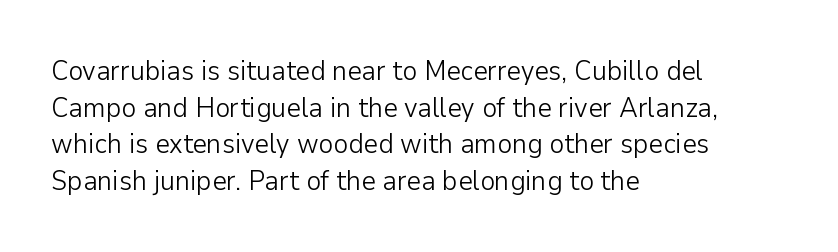
Nothing sits at the stroke ends, so this counts as sans-serif. Do the characters align in a grid? No, the font is proportional. Between one letter and the next there's only the usual sliver of space. Rendered with straight, roman letterforms. Glance below the letters and you will spot only blank space. Is this a heavy cut? Hardly; it is regular or lighter.
